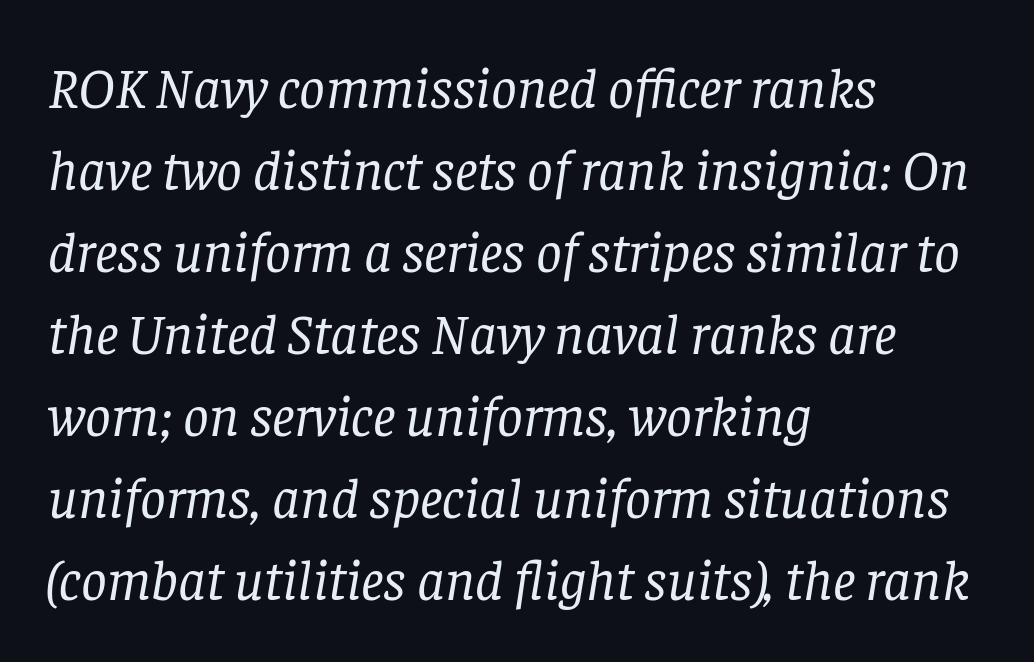
Q: Is the text bold? A: No.
Q: Is the text italic (slanted)? A: Yes, it leans right by about 8 degrees.
Q: Is the typeface a serif or a sans-serif typeface? A: Serif.
Q: Is the text underlined? A: No.
Q: How is the paragraph aligned? A: Left-aligned.
Q: Is the spacing between letters normal or unusually wide? A: Normal.
Q: Is the spacing between lines tight, normal or loose? A: Normal.
Q: Width (condensed, normal, or wide)? A: Normal.
Q: Stroke contrast? A: Low.
Q: x-height? A: Large.
Q: Monospaced? A: No.
